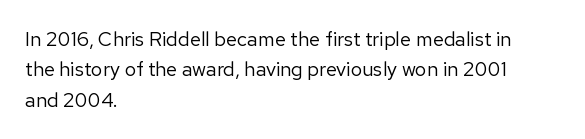
{"italic": "no", "bold": "no", "underline": "no", "align": "left", "line_spacing": "normal", "line_spacing_ratio": 1.52, "letter_spacing": "normal", "letter_spacing_em": 0.0, "glyph_px": 20}
